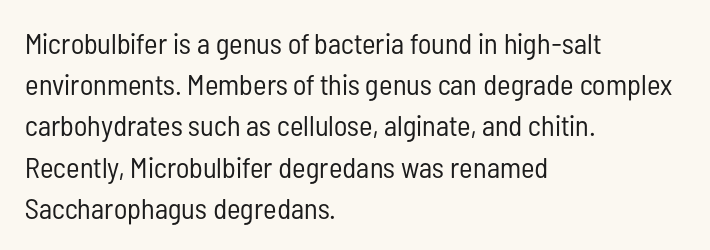
Q: Is the text bold? A: No.
Q: Is the text italic (slanted)? A: No, it is upright.
Q: Is the typeface a serif or a sans-serif typeface? A: Sans-serif.
Q: Is the text underlined? A: No.
Q: How is the paragraph aligned? A: Left-aligned.
Q: Is the spacing between letters normal or unusually wide? A: Normal.
Q: Is the spacing between lines tight, normal or loose? A: Normal.
Q: Width (condensed, normal, or wide)? A: Condensed.
Q: Stroke contrast? A: Low.
Q: x-height? A: Medium.
Q: Monospaced? A: No.
